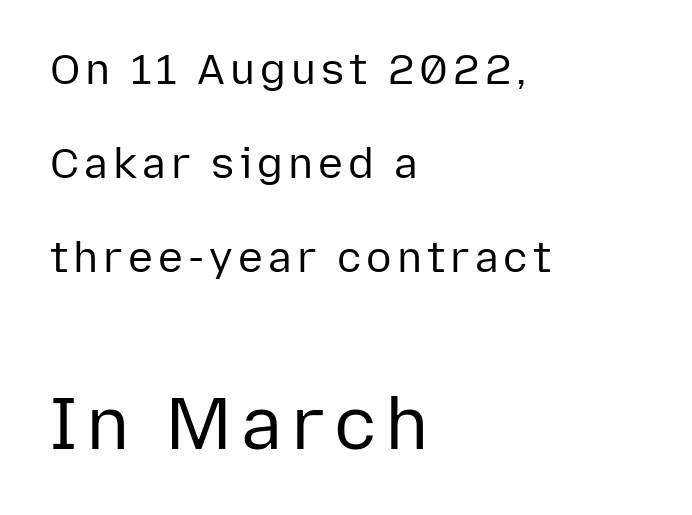
The image shows 73 px regular-weight sans-serif type, upright; set left-aligned, loose line spacing (2.24x), not underlined; the second (bottom) block is 1.74x larger; low stroke contrast and a medium x-height.
